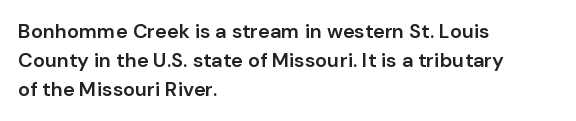
The typography opts for an upright posture over an oblique one. Descenders hang freely into open space. These lines sit exactly where default settings would place them. Stroke thickness is moderately raised; the sample reads as semibold. What stands out about the letter spacing? Nothing — it is the standard amount.
